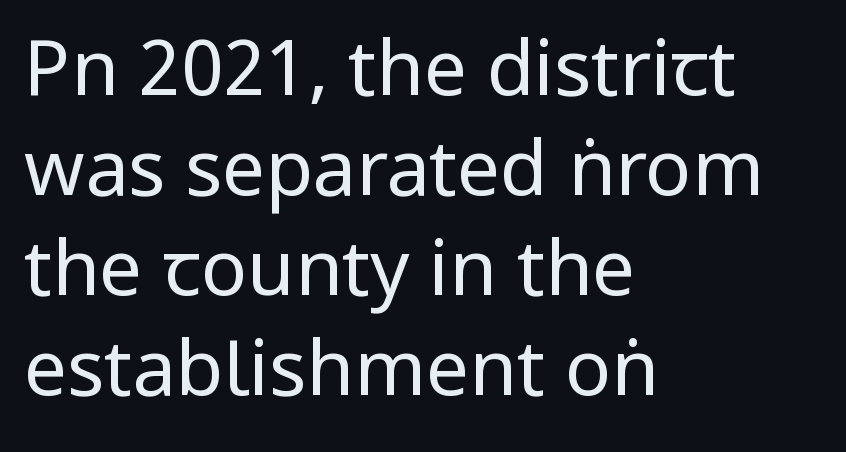
{"serif": "no", "italic": "no", "bold": "no", "weight": "regular", "width": "condensed", "stroke_contrast": "low", "x_height": "large", "monospaced": "no", "underline": "no", "align": "left", "line_spacing": "normal", "line_spacing_ratio": 1.3, "letter_spacing": "normal", "letter_spacing_em": 0.0, "glyph_px": 77}
